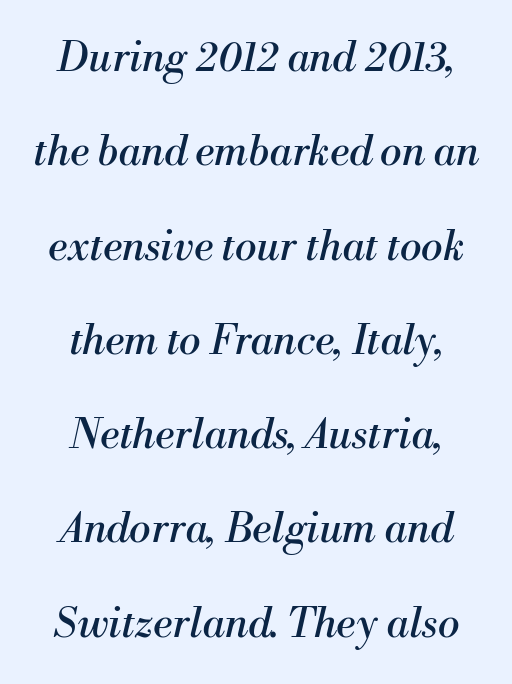
{"serif": "yes", "italic": "yes", "lean": "right", "slant_degrees": 13, "bold": "no", "weight": "regular", "width": "normal", "stroke_contrast": "medium", "x_height": "small", "monospaced": "no", "underline": "no", "align": "center", "line_spacing": "loose", "line_spacing_ratio": 2.3, "letter_spacing": "normal", "letter_spacing_em": 0.0, "glyph_px": 41}
